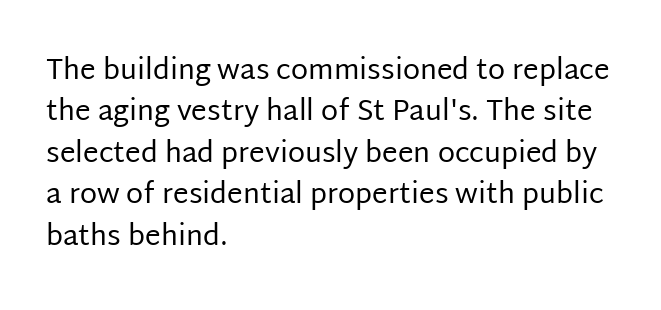
This sample keeps an unexceptional amount of space between lines. The text was rendered using a sans face with plain stroke endings. Just letters on the line, the space beneath them empty. Every character sits straight up, as roman type does. Here the designer chose a conventional face with non-uniform glyph widths.
